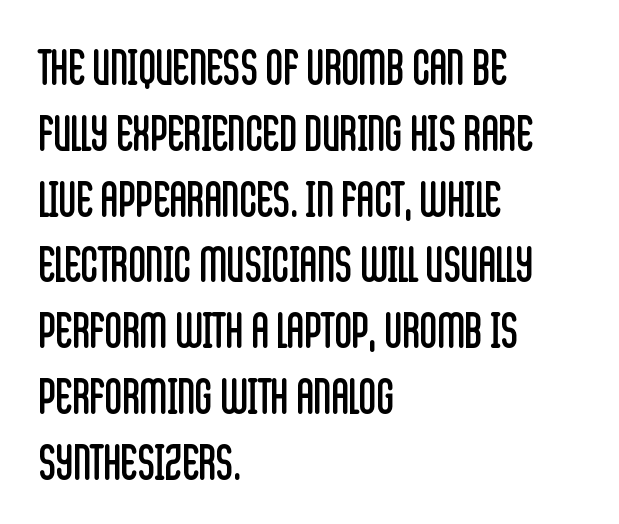
Q: Is the text bold? A: No.
Q: Is the text italic (slanted)? A: No, it is upright.
Q: Is the typeface a serif or a sans-serif typeface? A: Sans-serif.
Q: Is the text underlined? A: No.
Q: How is the paragraph aligned? A: Left-aligned.
Q: Is the spacing between letters normal or unusually wide? A: Normal.
Q: Is the spacing between lines tight, normal or loose? A: Normal.
Q: Width (condensed, normal, or wide)? A: Condensed.
Q: Stroke contrast? A: Low.
Q: x-height? A: Large.
Q: Monospaced? A: No.
